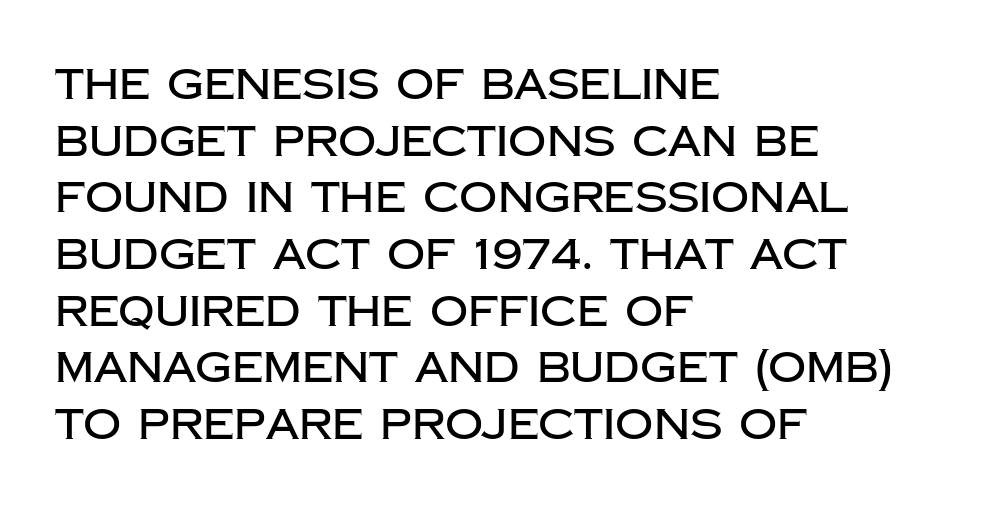
The image shows 42 px sans-serif type, upright; set left-aligned, normal line spacing (1.35x), normal letter spacing, not underlined; low stroke contrast and a large x-height.
